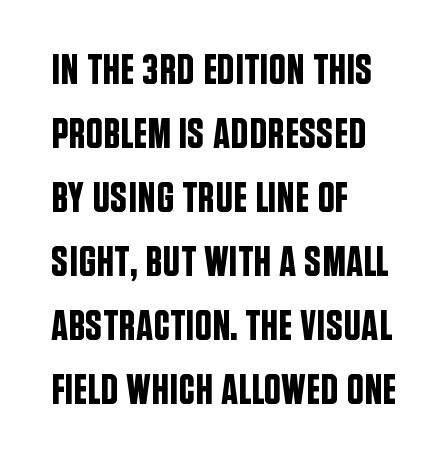
{"serif": "no", "italic": "no", "width": "condensed", "stroke_contrast": "low", "x_height": "large", "monospaced": "no", "underline": "no", "align": "left", "line_spacing": "normal", "line_spacing_ratio": 1.49, "letter_spacing": "normal", "letter_spacing_em": 0.0, "glyph_px": 43}
